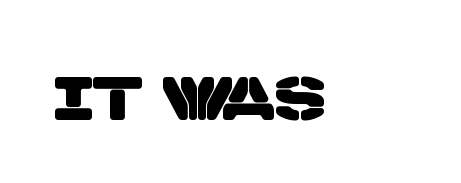
{"serif": "no", "width": "normal", "stroke_contrast": "low", "x_height": "large", "monospaced": "no", "underline": "no", "letter_spacing": "normal", "letter_spacing_em": 0.0, "glyph_px": 62}
